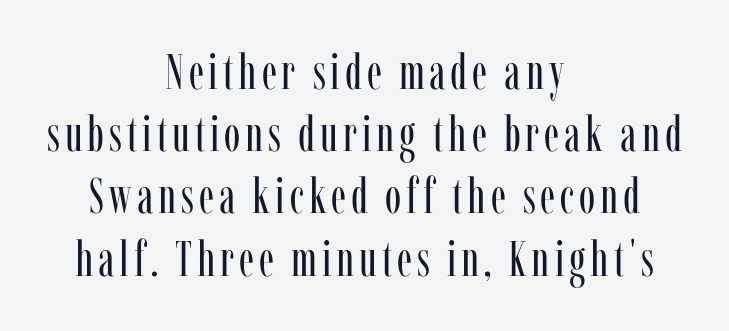
The image shows 49 px regular-weight, condensed serif type, upright; set centered, normal line spacing (1.27x), not underlined; low stroke contrast and a medium x-height.
